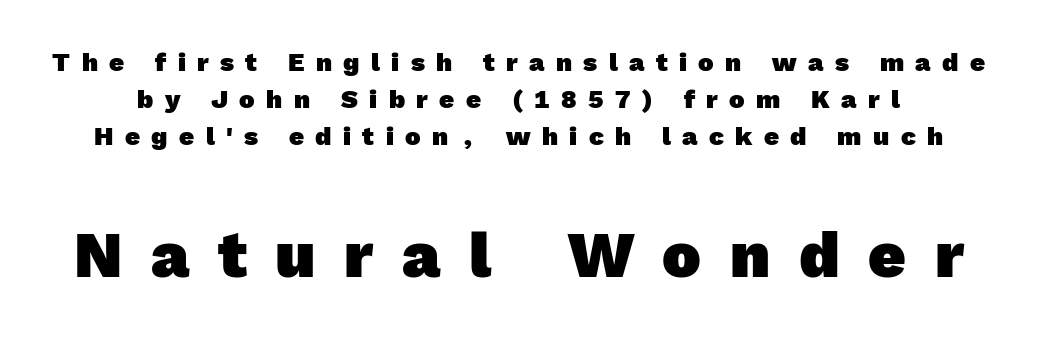
{"serif": "no", "bold": "yes", "weight": "heavy", "width": "normal", "x_height": "medium", "monospaced": "no", "underline": "no", "line_spacing": "normal", "line_spacing_ratio": 1.42, "letter_spacing": "wide", "letter_spacing_em": 0.44, "larger_block": "second", "size_ratio": 2.5, "glyph_px": 65}
